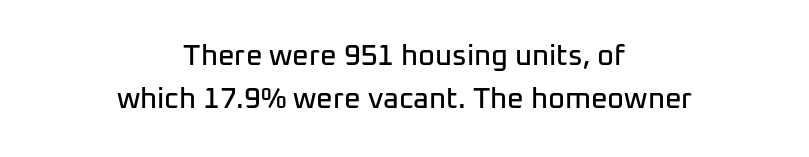
The image shows 29 px sans-serif type, upright; set centered, normal line spacing (1.48x), normal letter spacing, not underlined; low stroke contrast and a medium x-height.
